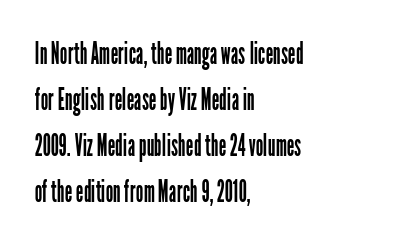
{"serif": "no", "italic": "no", "bold": "no", "weight": "regular", "width": "condensed", "stroke_contrast": "low", "x_height": "medium", "monospaced": "no", "underline": "no", "align": "left", "line_spacing": "normal", "line_spacing_ratio": 1.53, "letter_spacing": "normal", "letter_spacing_em": 0.0, "glyph_px": 30}
